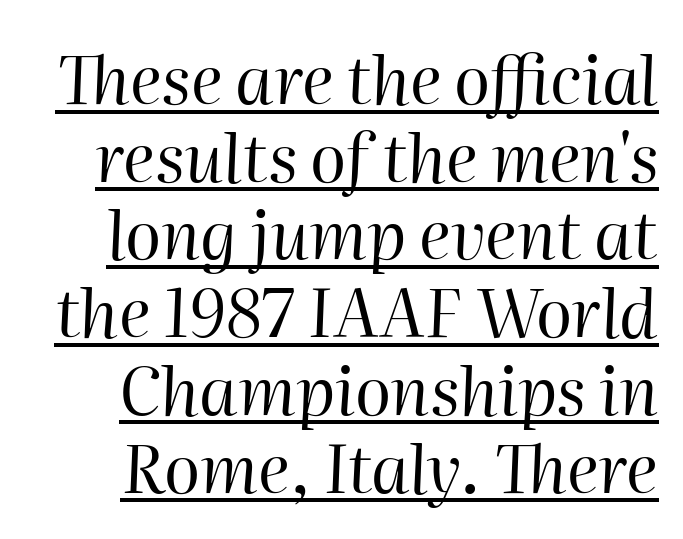
{"italic": "yes", "lean": "right", "slant_degrees": 2, "bold": "no", "weight": "regular", "width": "normal", "stroke_contrast": "high", "x_height": "medium", "monospaced": "no", "underline": "yes", "line_spacing_ratio": 1.16, "letter_spacing": "normal", "letter_spacing_em": 0.0, "glyph_px": 67}
